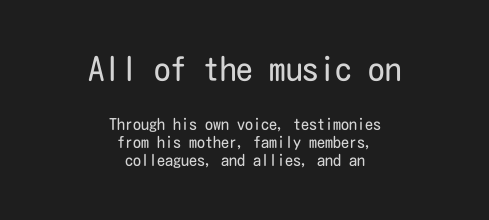
What stands out about the letter spacing? Nothing — it is the standard amount. The letters in the upper block stand taller than those in the block below. Students, observe: this is what under-led, compact text looks like. If you drew a line through each stem, it would be perfectly vertical. Beneath every word, the page is bare. No feet cap the strokes, marking this as sans-serif type.
